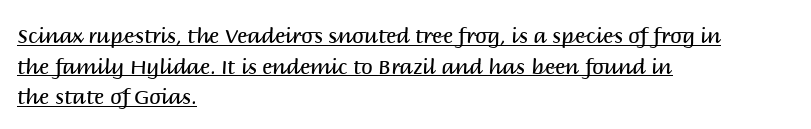
{"bold": "no", "underline": "yes", "align": "left", "line_spacing": "normal", "line_spacing_ratio": 1.46, "letter_spacing": "normal", "letter_spacing_em": 0.0, "glyph_px": 21}
